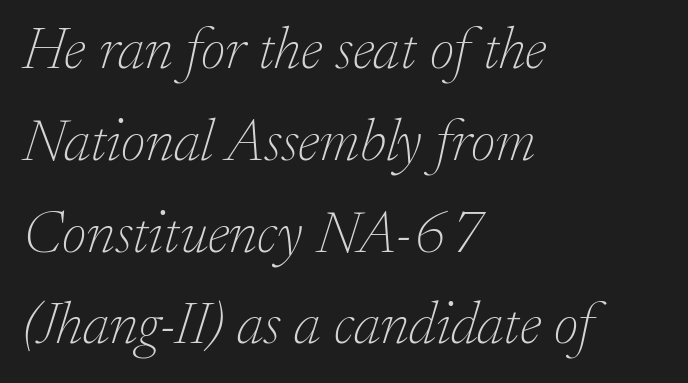
{"serif": "yes", "italic": "yes", "lean": "right", "slant_degrees": 17, "bold": "no", "weight": "thin", "width": "normal", "stroke_contrast": "low", "x_height": "small", "monospaced": "no", "underline": "no", "align": "left", "line_spacing": "normal", "line_spacing_ratio": 1.53, "letter_spacing": "normal", "letter_spacing_em": 0.0, "glyph_px": 60}
